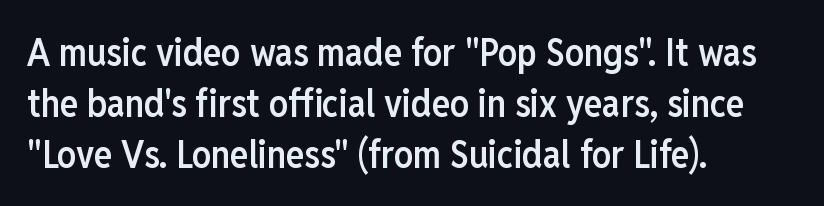
Q: Is the text bold? A: Semi-bold.
Q: Is the text italic (slanted)? A: No, it is upright.
Q: Is the typeface a serif or a sans-serif typeface? A: Sans-serif.
Q: Is the text underlined? A: No.
Q: How is the paragraph aligned? A: Left-aligned.
Q: Is the spacing between letters normal or unusually wide? A: Normal.
Q: Is the spacing between lines tight, normal or loose? A: Normal.
Q: Width (condensed, normal, or wide)? A: Condensed.
Q: Stroke contrast? A: Low.
Q: x-height? A: Medium.
Q: Monospaced? A: No.
